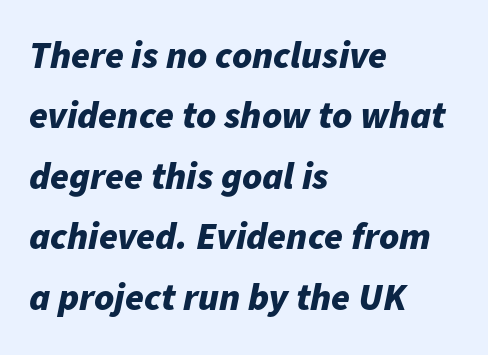
The image shows 38 px bold type, italic (leaning right); set left-aligned, normal line spacing (1.59x), normal letter spacing, not underlined; low stroke contrast and a medium x-height.
